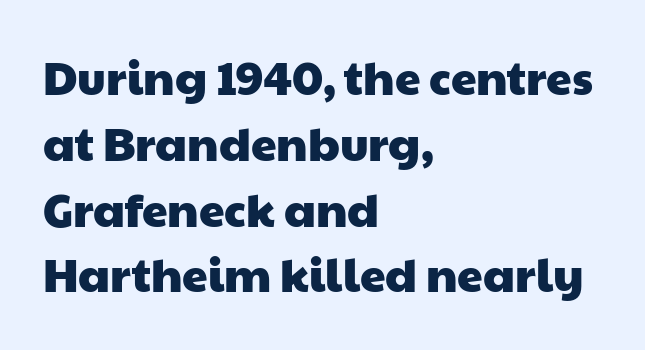
{"serif": "no", "width": "wide", "stroke_contrast": "low", "x_height": "medium", "monospaced": "no", "underline": "no", "align": "left", "line_spacing": "normal", "line_spacing_ratio": 1.43, "letter_spacing": "normal", "letter_spacing_em": 0.0, "glyph_px": 46}
